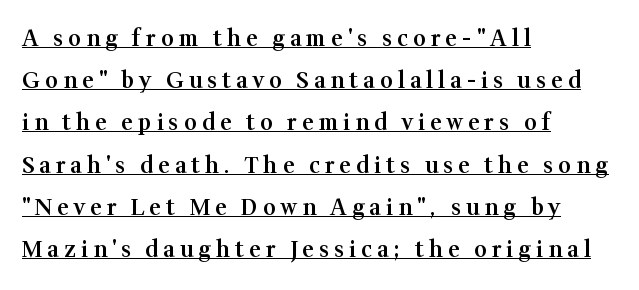
{"italic": "no", "bold": "semi", "underline": "yes", "align": "left", "line_spacing": "loose", "line_spacing_ratio": 1.92, "letter_spacing": "wide", "letter_spacing_em": 0.23, "glyph_px": 22}
